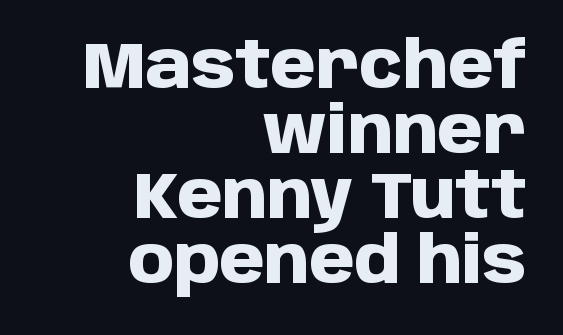
The compositor pushed each line to the right boundary. The type sits square on the baseline with zero lean. The sample has been set heavy, in full bold. The rendering uses a small line-height, squeezing the rows.
